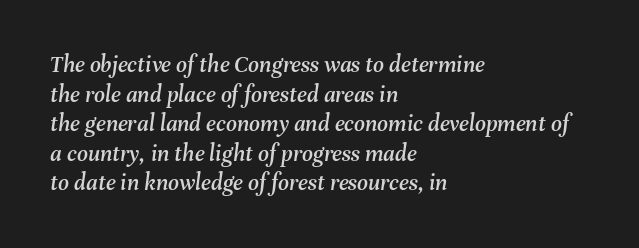
Q: Is the text italic (slanted)? A: Yes, it leans right by about 8 degrees.
Q: Is the text underlined? A: No.
Q: How is the paragraph aligned? A: Left-aligned.
Q: Is the spacing between letters normal or unusually wide? A: Normal.
